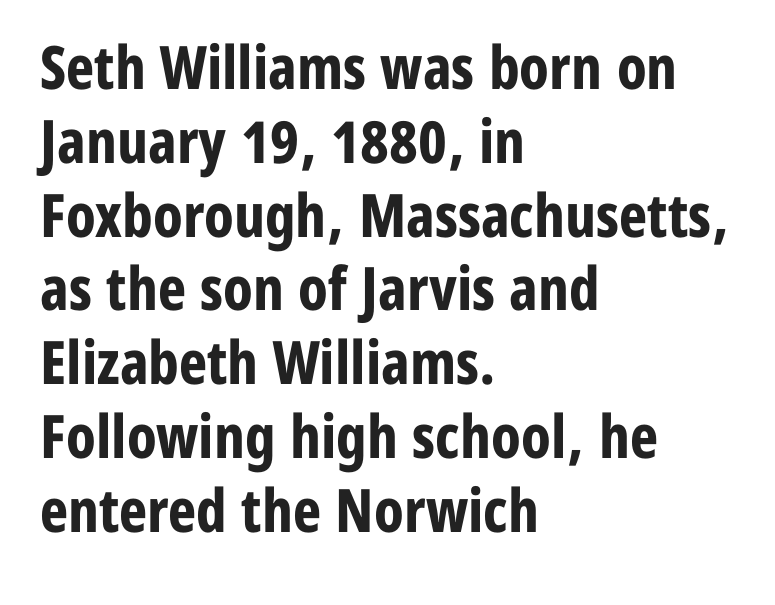
In terms of posture, this sample is upright. On the weight axis this lands at bold, roughly 700. Is this a fixed-width face? No — the glyphs have proportional, varying widths. All the whitespace from short lines collects on the right. These lines keep a tight, regular rhythm from letter to letter.
